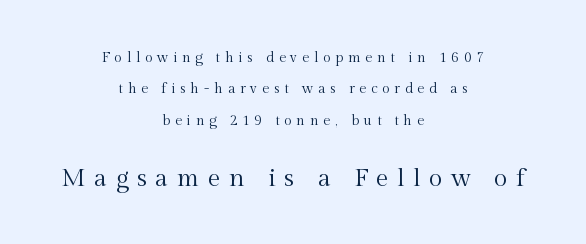
In CSS terms this would be text-align: center. Is the stroke heavy? The answer is a plain regular-or-lighter. One glance says open: line gaps are wider than usual. Posture: straight, roman, zero tilt. In this sample the second text group is rendered at the bigger scale. Tracking value appears strongly positive — letters spread wide.
